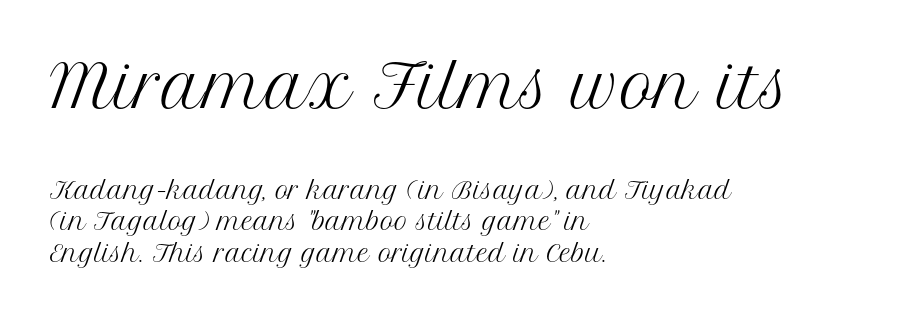
{"serif": "yes", "bold": "no", "weight": "regular", "width": "normal", "stroke_contrast": "medium", "x_height": "medium", "monospaced": "no", "underline": "no", "align": "left", "line_spacing": "normal", "line_spacing_ratio": 1.37, "letter_spacing": "normal", "letter_spacing_em": 0.0, "larger_block": "first", "size_ratio": 2.52, "glyph_px": 58}
